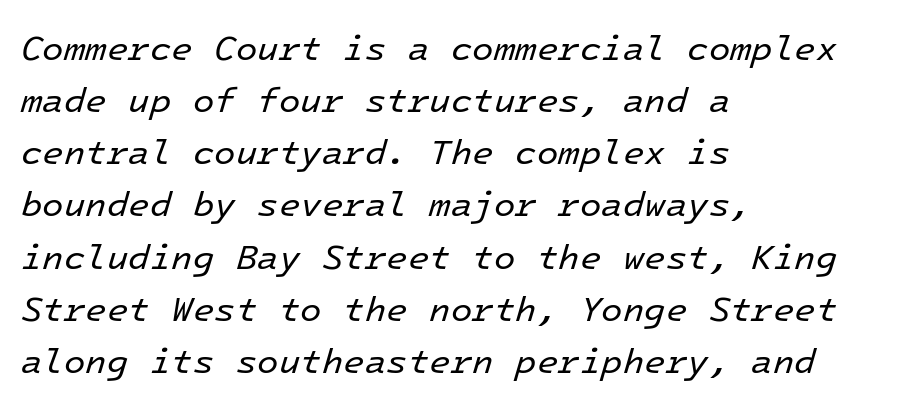
Q: Is the text bold? A: No.
Q: Is the text italic (slanted)? A: Yes, it leans right by about 16 degrees.
Q: Is the text underlined? A: No.
Q: How is the paragraph aligned? A: Left-aligned.
Q: Is the spacing between letters normal or unusually wide? A: Normal.
Q: Is the spacing between lines tight, normal or loose? A: Normal.
Q: Width (condensed, normal, or wide)? A: Normal.
Q: Stroke contrast? A: Low.
Q: x-height? A: Medium.
Q: Monospaced? A: Yes.
